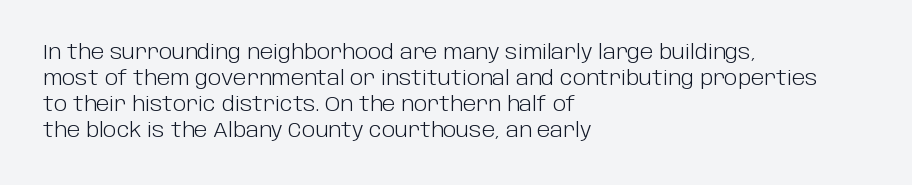
Q: Is the text bold? A: No.
Q: Is the text italic (slanted)? A: No, it is upright.
Q: Is the text underlined? A: No.
Q: How is the paragraph aligned? A: Left-aligned.
Q: Is the spacing between letters normal or unusually wide? A: Normal.
Q: Is the spacing between lines tight, normal or loose? A: Normal.
